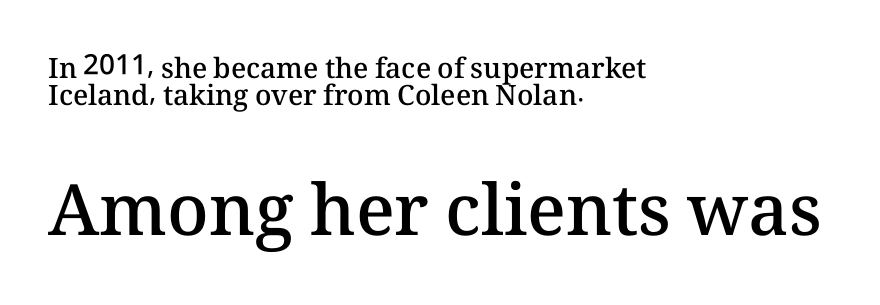
{"italic": "no", "bold": "semi", "weight": "semibold", "width": "normal", "stroke_contrast": "medium", "x_height": "medium", "monospaced": "no", "underline": "no", "align": "left", "line_spacing": "tight", "line_spacing_ratio": 0.97, "letter_spacing": "normal", "letter_spacing_em": 0.0, "larger_block": "second", "size_ratio": 2.54, "glyph_px": 71}
